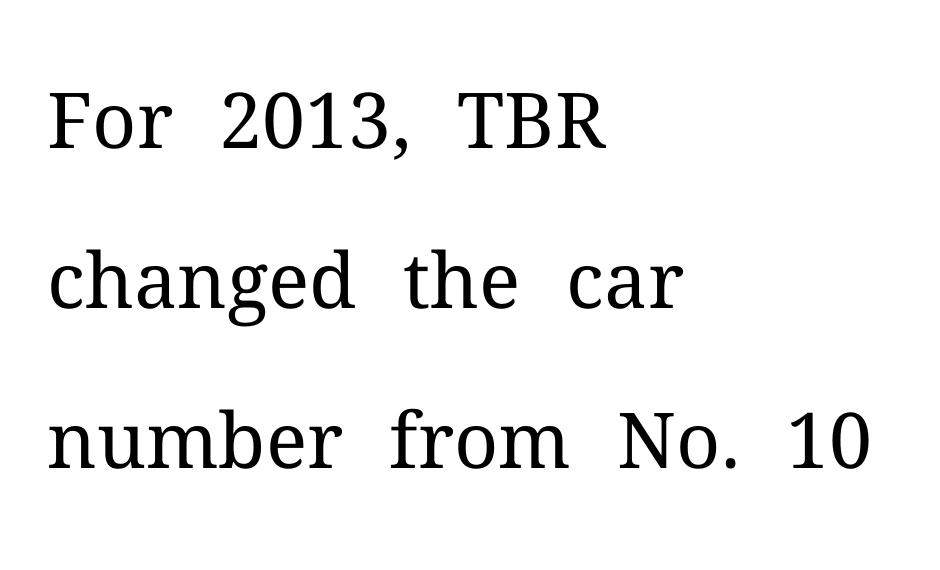
Q: Is the text bold? A: No.
Q: Is the text italic (slanted)? A: No, it is upright.
Q: Is the typeface a serif or a sans-serif typeface? A: Serif.
Q: Is the text underlined? A: No.
Q: How is the paragraph aligned? A: Left-aligned.
Q: Is the spacing between letters normal or unusually wide? A: Normal.
Q: Is the spacing between lines tight, normal or loose? A: Loose.
Q: Width (condensed, normal, or wide)? A: Normal.
Q: Stroke contrast? A: Medium.
Q: x-height? A: Medium.
Q: Monospaced? A: No.
